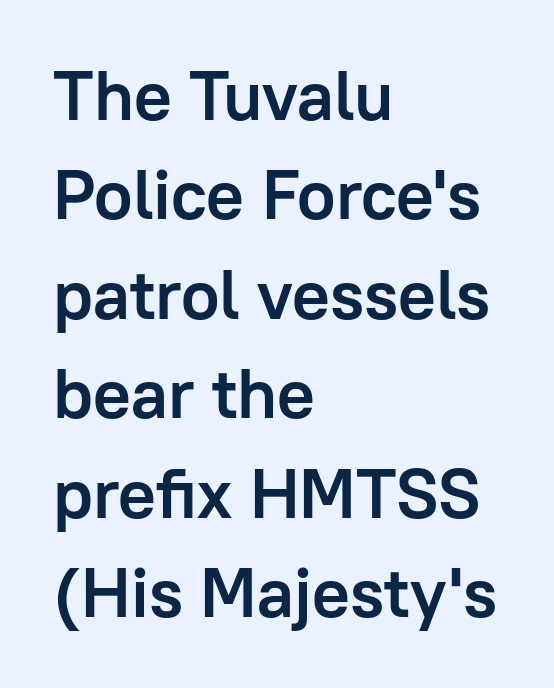
{"serif": "no", "italic": "no", "bold": "yes", "weight": "semibold", "width": "normal", "stroke_contrast": "low", "x_height": "medium", "monospaced": "no", "underline": "no", "align": "left", "line_spacing": "normal", "line_spacing_ratio": 1.42, "letter_spacing": "normal", "letter_spacing_em": 0.0, "glyph_px": 70}
